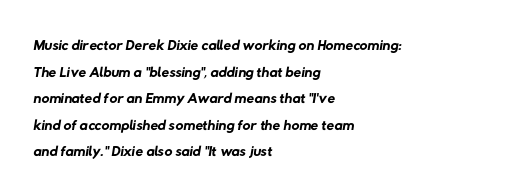
Is the stroke heavy? The answer is a plain regular-or-lighter. Any mark beneath the type? The region is blank. The face used here is rendered with its standard letterfit. Leftover space on each line is placed entirely after the last word.
